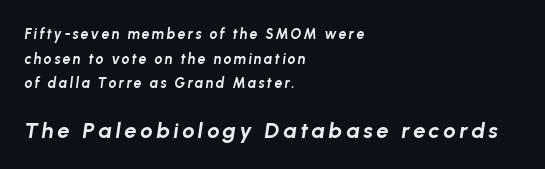
This layout puts the modest block above and the oversized block below. A student would call this left alignment; a typographer would say flush left, rag right. Unmarked baselines from the first word to the last. How heavy is the stroke? Heavy — this is a bold.
